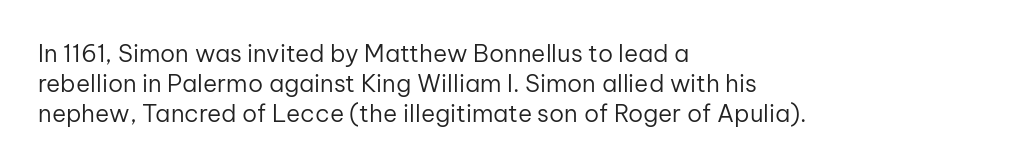
The weight would be labelled regular, book, light, or lighter still. Every stem runs plumb, perpendicular to the baseline. Descender tails drop into unmarked territory. One glance says typical: line gaps are just what's usual.
